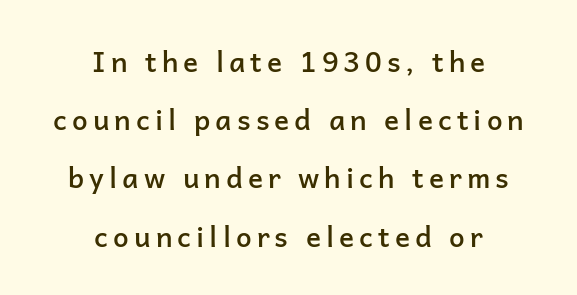
Q: Is the text bold? A: Semi-bold.
Q: Is the text italic (slanted)? A: No, it is upright.
Q: Is the typeface a serif or a sans-serif typeface? A: Sans-serif.
Q: Is the text underlined? A: No.
Q: How is the paragraph aligned? A: Centered.
Q: Is the spacing between lines tight, normal or loose? A: Loose.
Q: Width (condensed, normal, or wide)? A: Normal.
Q: Stroke contrast? A: Low.
Q: x-height? A: Medium.
Q: Monospaced? A: No.
